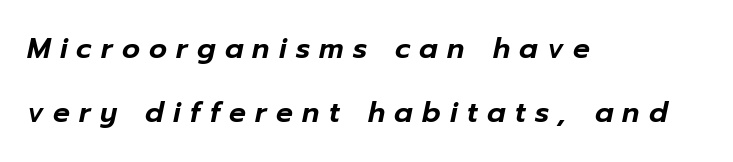
{"italic": "yes", "lean": "right", "slant_degrees": 12, "width": "normal", "stroke_contrast": "low", "x_height": "medium", "monospaced": "no", "underline": "no", "align": "left", "line_spacing": "loose", "line_spacing_ratio": 2.3, "letter_spacing": "wide", "letter_spacing_em": 0.33, "glyph_px": 28}
